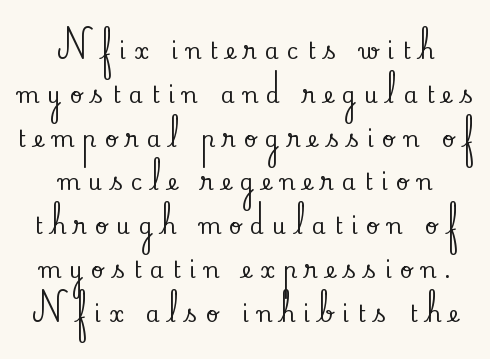
Q: Is the text italic (slanted)? A: No, it is upright.
Q: Is the text underlined? A: No.
Q: How is the paragraph aligned? A: Centered.
Q: Is the spacing between letters normal or unusually wide? A: Unusually wide.
Q: Is the spacing between lines tight, normal or loose? A: Loose.
